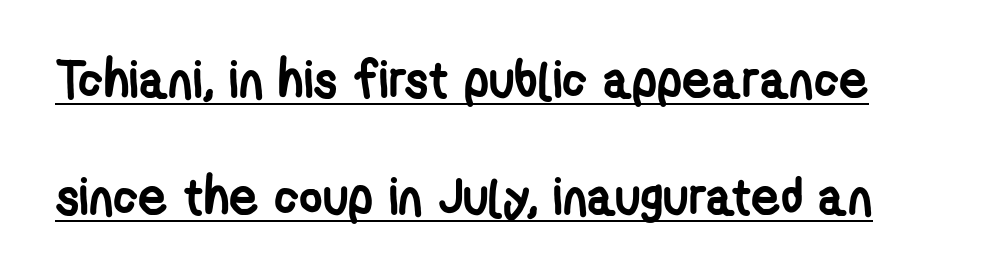
The image shows 51 px semibold, condensed sans-serif type; set loose line spacing (2.29x), normal letter spacing, underlined; low stroke contrast and a medium x-height.
